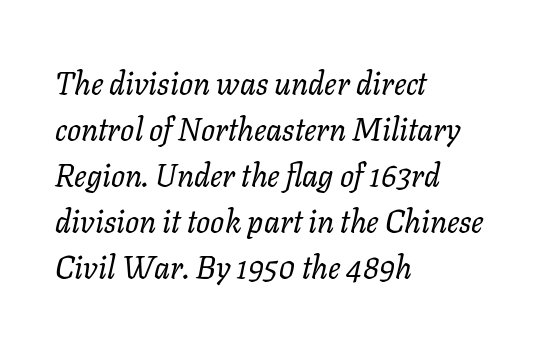
The image shows 31 px regular-weight type, italic (leaning right); set left-aligned, normal line spacing (1.48x), normal letter spacing, not underlined; low stroke contrast and a medium x-height.
